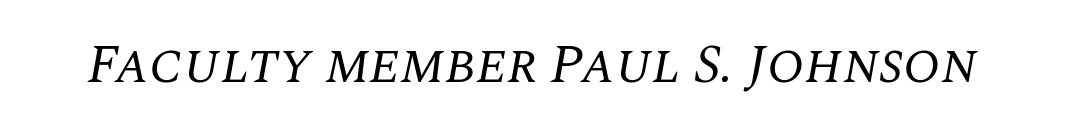
{"serif": "yes", "italic": "yes", "lean": "right", "slant_degrees": 10, "bold": "no", "weight": "regular", "width": "normal", "stroke_contrast": "medium", "x_height": "large", "monospaced": "no", "underline": "no", "letter_spacing": "normal", "letter_spacing_em": 0.0, "glyph_px": 55}
